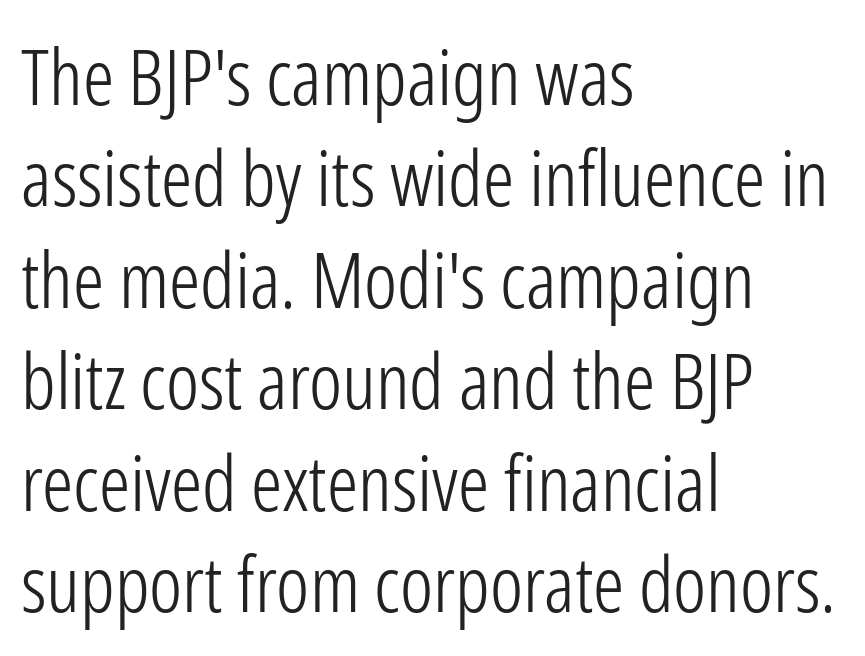
The image shows 78 px light, condensed sans-serif type, upright; set left-aligned, normal line spacing (1.3x), normal letter spacing, not underlined; low stroke contrast and a medium x-height.
